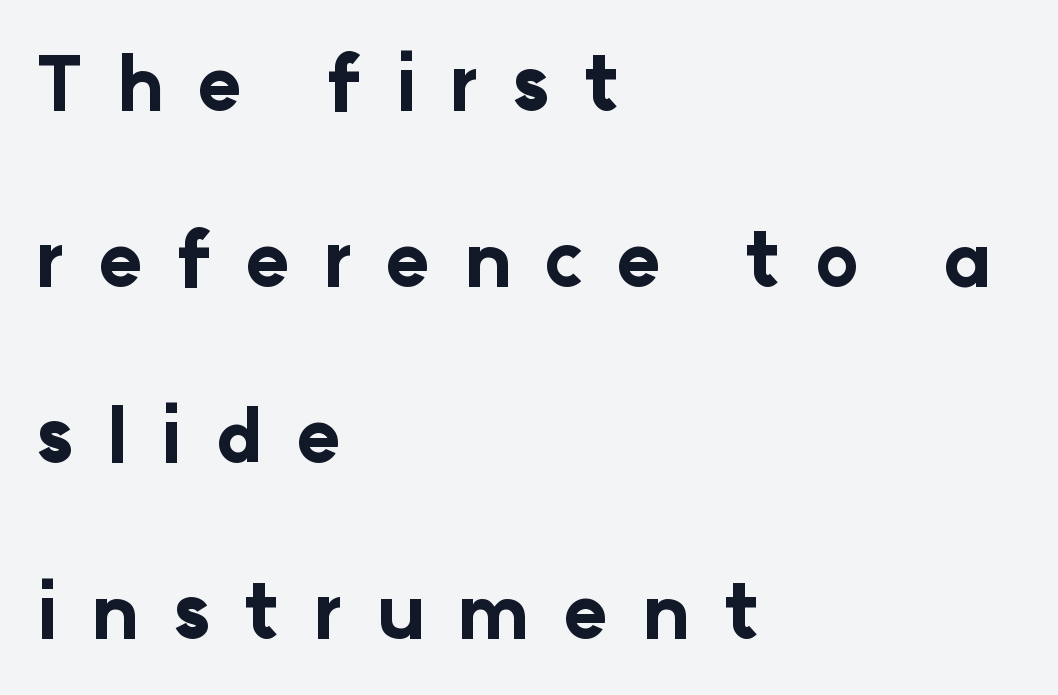
{"serif": "no", "italic": "no", "bold": "yes", "weight": "bold", "width": "normal", "stroke_contrast": "low", "x_height": "medium", "monospaced": "no", "underline": "no", "align": "left", "line_spacing": "loose", "line_spacing_ratio": 2.38, "letter_spacing": "wide", "letter_spacing_em": 0.45, "glyph_px": 74}
